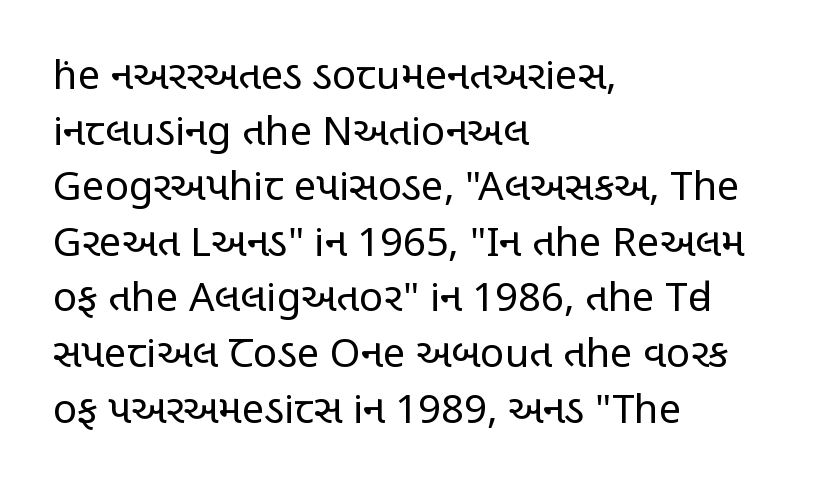
Posture: straight, roman, zero tilt. Which margin do the lines hug? The left one — the right edge is uneven. Anything drawn beneath the words? Only blank space. Counters stay open thanks to moderate or lighter strokes. Here the designer chose a conventional face with non-uniform glyph widths.
